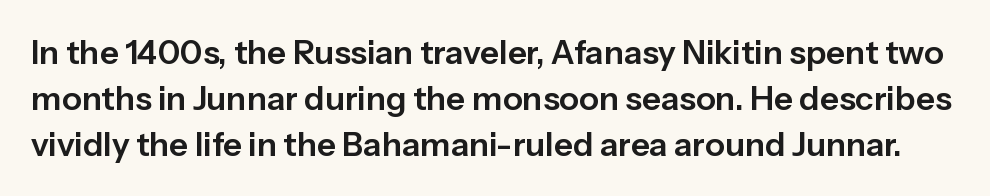
Posture: vertical. The typeface chosen for these lines omits serifs. Nobody touched the tracking dial on this one. Has an underline been added? It has not.
